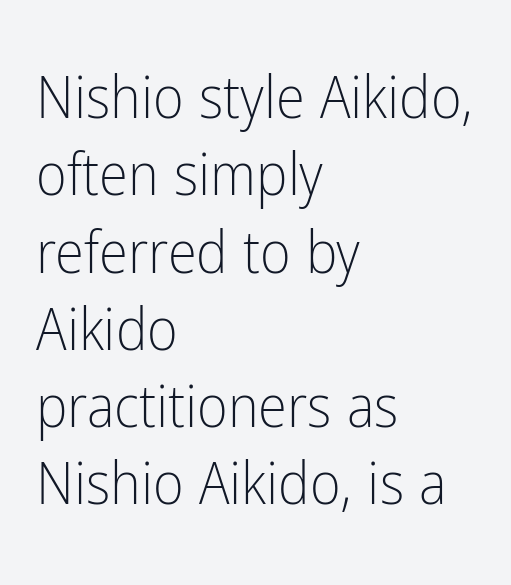
{"serif": "no", "italic": "no", "bold": "no", "weight": "light", "width": "condensed", "stroke_contrast": "low", "x_height": "medium", "monospaced": "no", "underline": "no", "align": "left", "line_spacing": "normal", "line_spacing_ratio": 1.31, "letter_spacing": "normal", "letter_spacing_em": 0.0, "glyph_px": 59}
